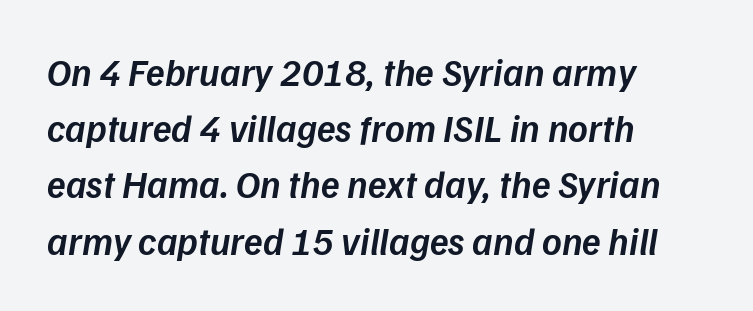
Q: Is the text bold? A: Semi-bold.
Q: Is the text italic (slanted)? A: Yes, it leans right by about 9 degrees.
Q: Is the text underlined? A: No.
Q: How is the paragraph aligned? A: Left-aligned.
Q: Is the spacing between letters normal or unusually wide? A: Normal.
Q: Is the spacing between lines tight, normal or loose? A: Normal.
Q: Width (condensed, normal, or wide)? A: Normal.
Q: Stroke contrast? A: Low.
Q: x-height? A: Medium.
Q: Monospaced? A: No.
